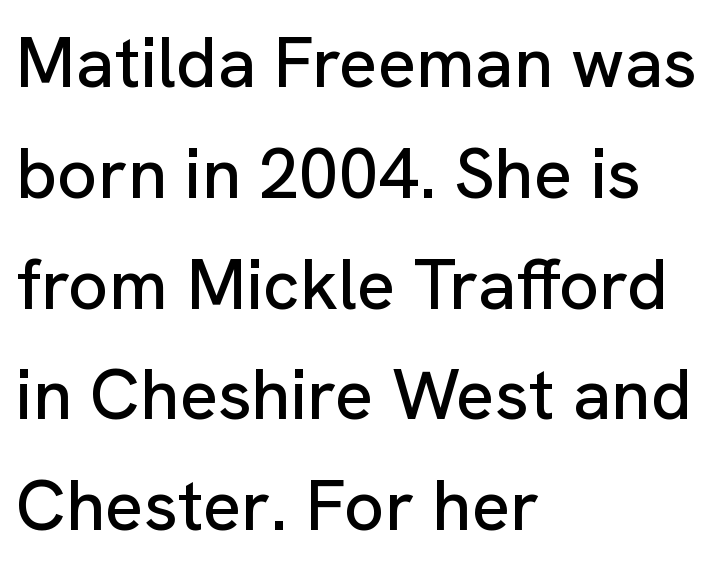
Every stem runs plumb, perpendicular to the baseline. Has an underline been added? It has not. A classic flush-left, rag-right setting is used for this passage. In terms of letterform style, serifs are entirely absent.
